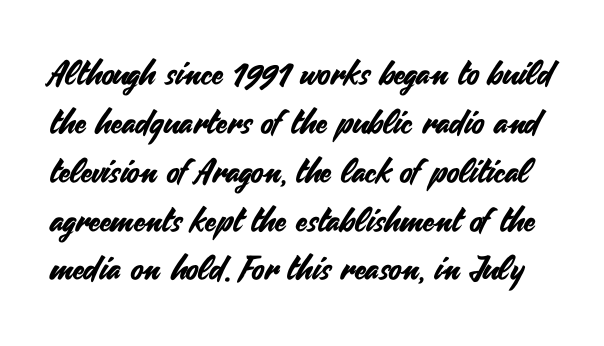
The image shows 33 px sans-serif type; set normal line spacing (1.48x), normal letter spacing, not underlined; medium stroke contrast and a small x-height.
